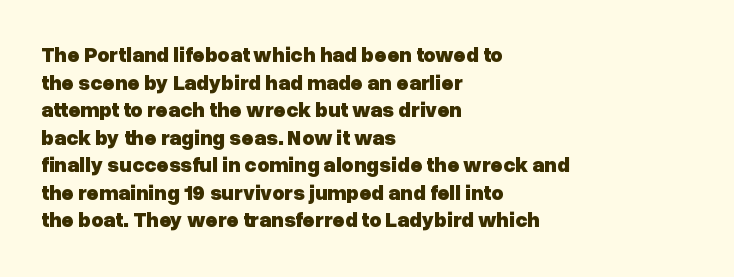
Normally led — the rows are evenly, conventionally spaced. Caption: standard tracking, unaltered. Check the space under the baseline: it is left empty. This sample is left-justified, so line endings fall wherever the words run out. These lines were composed using upright roman letters.
